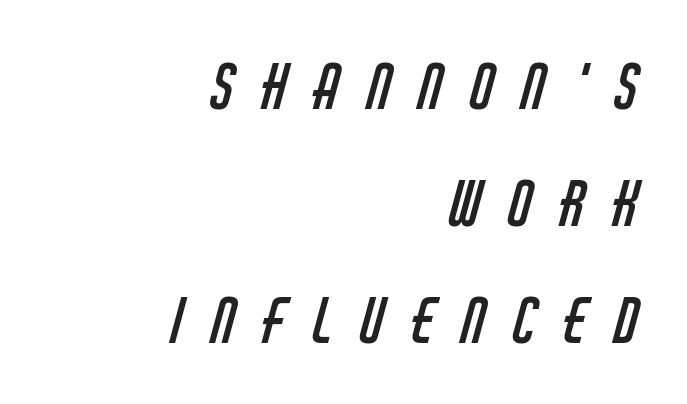
Q: Is the text bold? A: No.
Q: Is the typeface a serif or a sans-serif typeface? A: Sans-serif.
Q: Is the text underlined? A: No.
Q: How is the paragraph aligned? A: Right-aligned.
Q: Is the spacing between letters normal or unusually wide? A: Unusually wide.
Q: Width (condensed, normal, or wide)? A: Condensed.
Q: Stroke contrast? A: Low.
Q: x-height? A: Large.
Q: Monospaced? A: No.
